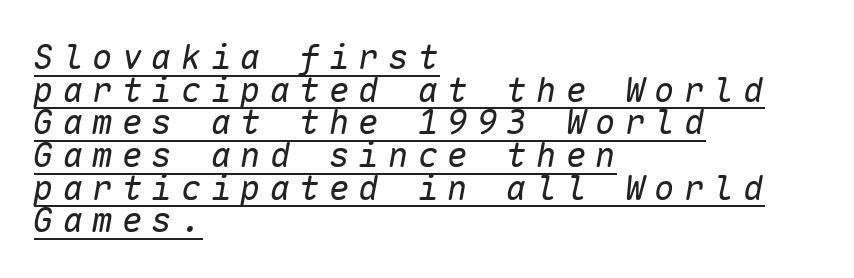
The image shows 34 px regular-weight type, italic (leaning right), monospaced; set left-aligned, tight line spacing (0.96x), unusually wide letter spacing (+0.27 em), underlined; low stroke contrast and a medium x-height.
